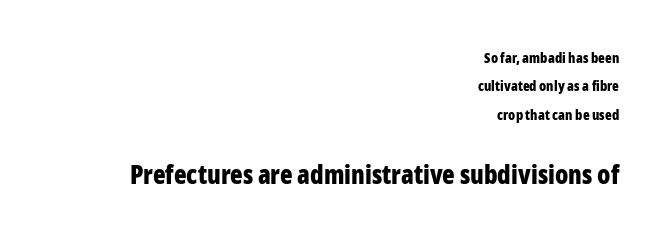
Q: Is the text bold? A: Yes.
Q: Is the text italic (slanted)? A: No, it is upright.
Q: Is the text underlined? A: No.
Q: How is the paragraph aligned? A: Right-aligned.
Q: Is the spacing between letters normal or unusually wide? A: Normal.
Q: Is the spacing between lines tight, normal or loose? A: Loose.
Q: Which block of text is set in a larger size, the first (top) or the second (bottom)? A: The second (bottom) one.
